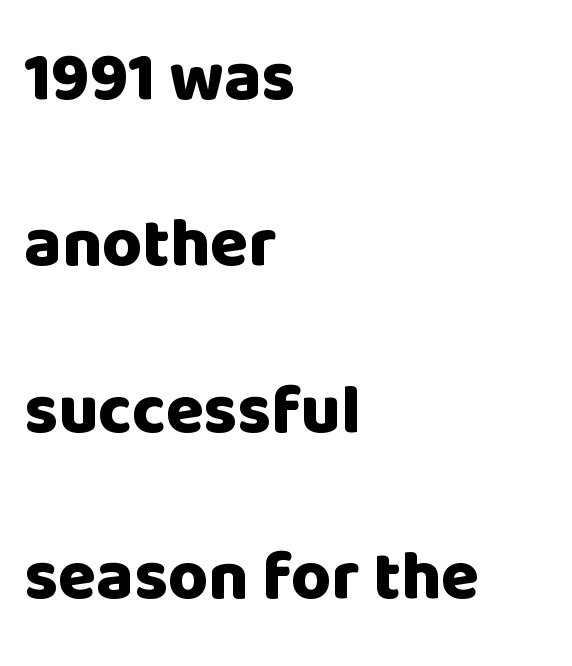
{"serif": "no", "italic": "no", "bold": "yes", "weight": "heavy", "width": "normal", "stroke_contrast": "low", "x_height": "large", "monospaced": "no", "underline": "no", "align": "left", "line_spacing": "loose", "line_spacing_ratio": 2.41, "letter_spacing": "normal", "letter_spacing_em": 0.0, "glyph_px": 69}
